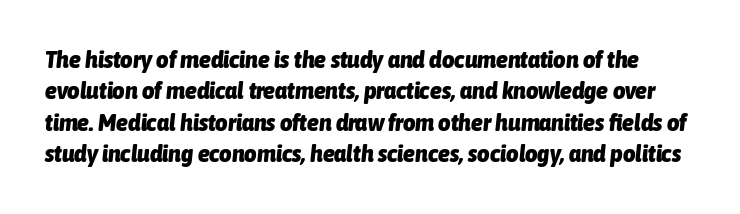
The image shows 24 px bold type, italic (leaning right); set normal line spacing (1.31x), normal letter spacing, not underlined.
